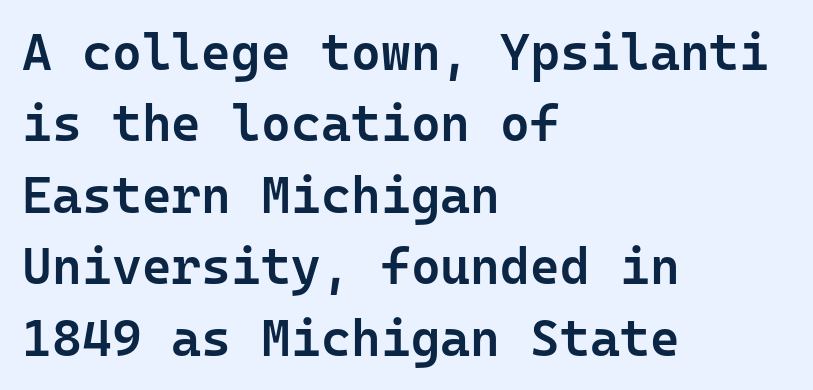
Q: Is the text bold? A: Semi-bold.
Q: Is the text italic (slanted)? A: No, it is upright.
Q: Is the typeface a serif or a sans-serif typeface? A: Sans-serif.
Q: Is the text underlined? A: No.
Q: How is the paragraph aligned? A: Left-aligned.
Q: Is the spacing between letters normal or unusually wide? A: Normal.
Q: Is the spacing between lines tight, normal or loose? A: Normal.
Q: Width (condensed, normal, or wide)? A: Normal.
Q: Stroke contrast? A: Low.
Q: x-height? A: Medium.
Q: Monospaced? A: Yes.
